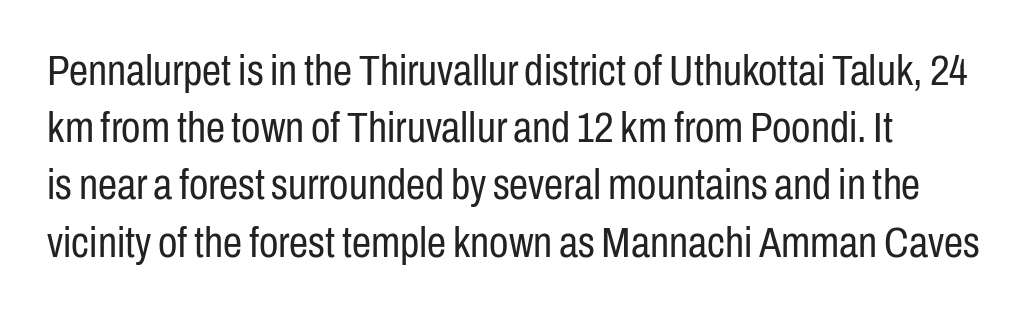
The image shows 43 px regular-weight, condensed sans-serif type, upright; set left-aligned, normal line spacing (1.33x), normal letter spacing, not underlined; low stroke contrast and a medium x-height.
